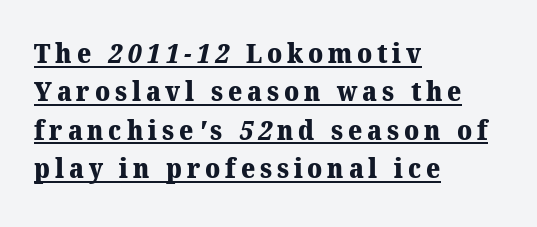
The image shows 27 px bold type; set left-aligned, normal line spacing (1.42x), underlined.
